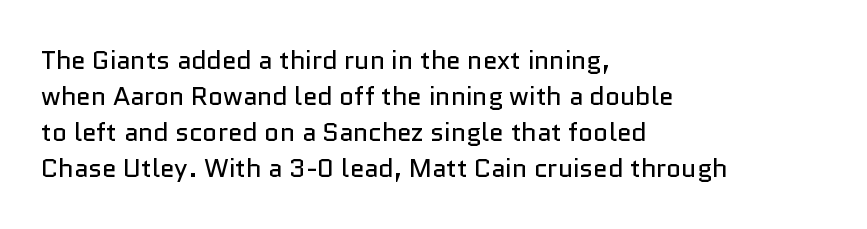
The image shows 26 px text type, upright; set left-aligned, normal line spacing (1.39x), normal letter spacing, not underlined.
